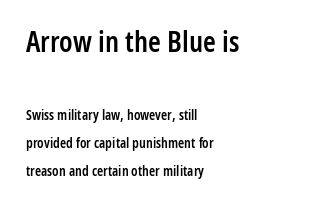
Notice how the stems are strictly vertical — no italics here. The paragraph shown leans on its left margin. The sample has been set in demibold, a notch under bold. Think of a printed novel: that variable character pitch is what you see here. The horizontal fit of the characters is conventional and even. Reading down the column, the eye jumps a long way to each next line.
